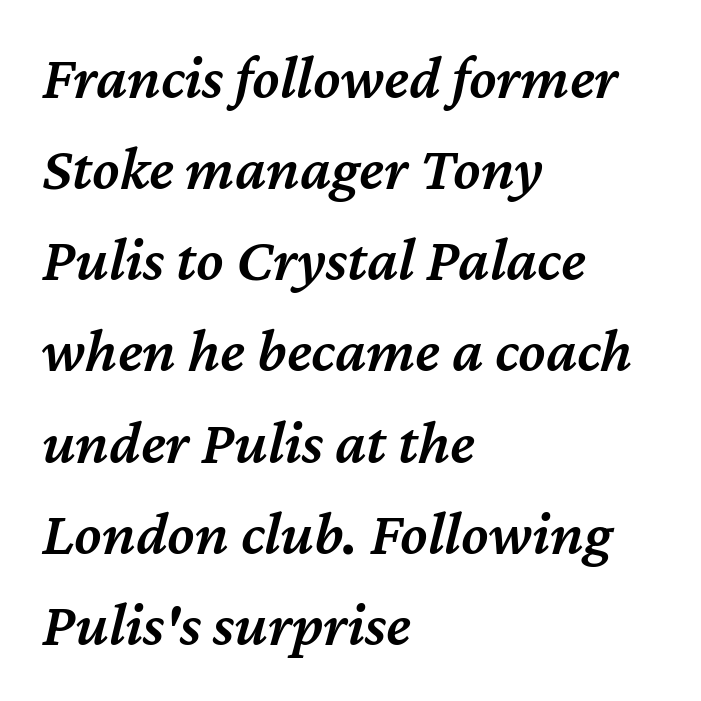
{"italic": "yes", "lean": "right", "slant_degrees": 12, "bold": "semi", "weight": "semibold", "width": "normal", "stroke_contrast": "medium", "x_height": "medium", "monospaced": "no", "underline": "no", "align": "left", "line_spacing": "normal", "line_spacing_ratio": 1.47, "letter_spacing": "normal", "letter_spacing_em": 0.0, "glyph_px": 62}
